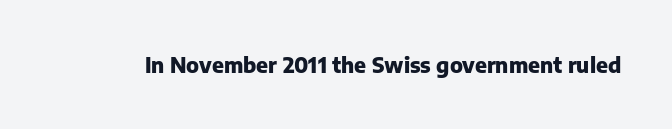
The letterforms sit shoulder to shoulder at normal distance. These lines were composed using upright roman letters. Check the space under the baseline: it is left empty. The sample has been set heavy, in full bold.
